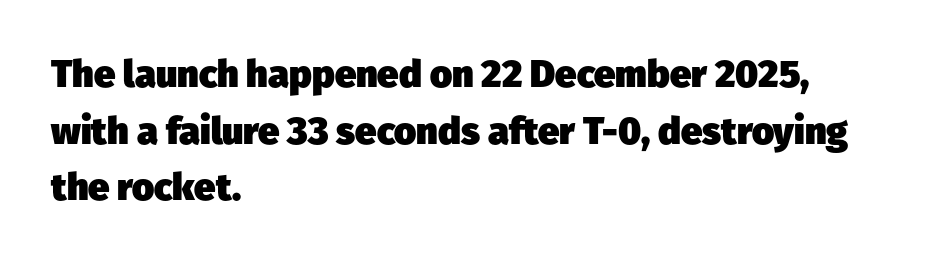
{"serif": "no", "bold": "yes", "weight": "heavy", "width": "normal", "stroke_contrast": "low", "x_height": "medium", "monospaced": "no", "underline": "no", "align": "left", "line_spacing": "normal", "line_spacing_ratio": 1.49, "letter_spacing": "normal", "letter_spacing_em": 0.0, "glyph_px": 38}
